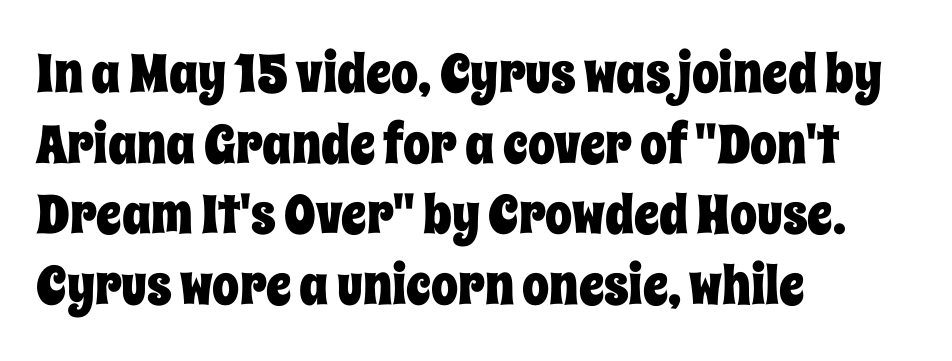
The image shows 54 px condensed type, upright; set left-aligned, normal line spacing (1.31x), normal letter spacing, not underlined; low stroke contrast and a large x-height.
